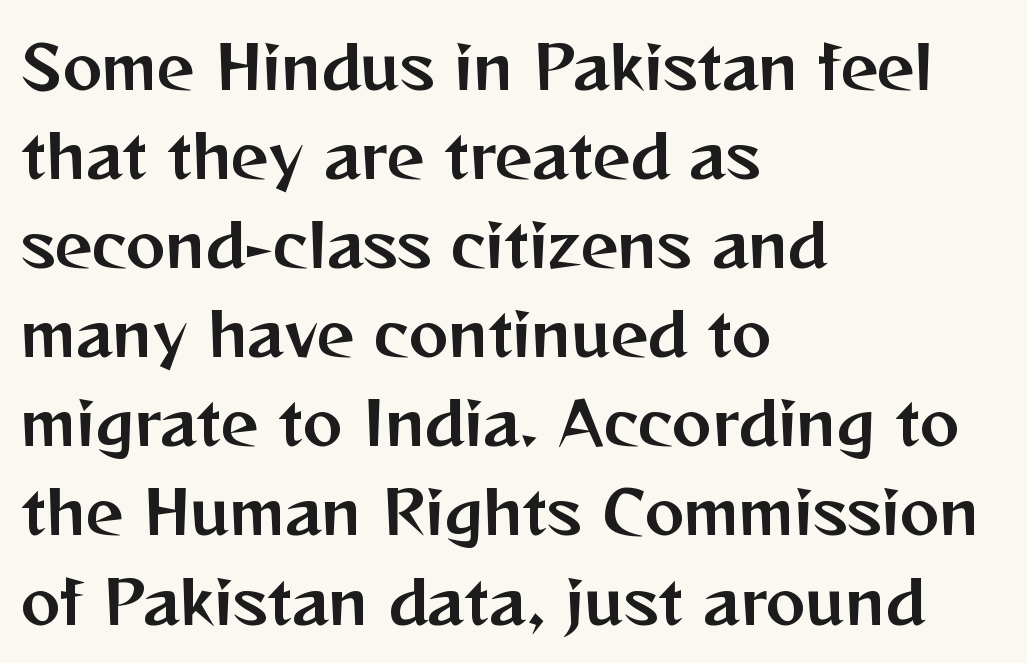
The image shows 59 px sans-serif type, upright; set left-aligned, normal line spacing (1.51x), normal letter spacing, not underlined; medium stroke contrast and a medium x-height.
